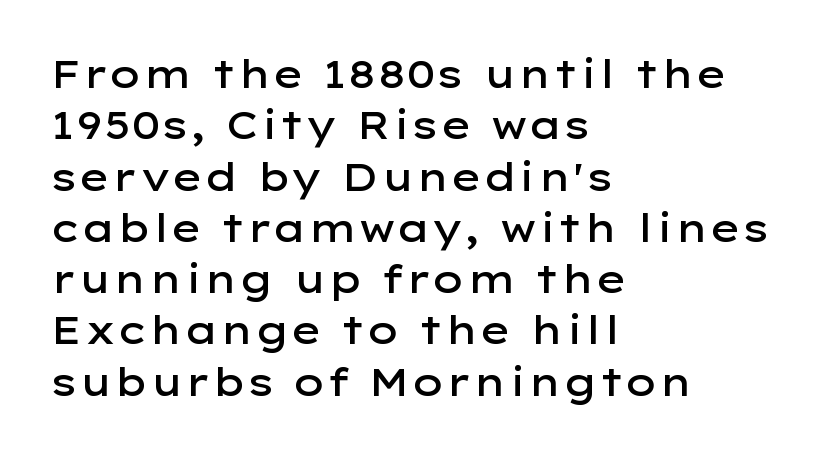
{"serif": "no", "italic": "no", "bold": "semi", "weight": "semibold", "width": "wide", "stroke_contrast": "low", "x_height": "medium", "monospaced": "no", "underline": "no", "align": "left", "line_spacing": "normal", "line_spacing_ratio": 1.35, "letter_spacing": "normal", "letter_spacing_em": 0.0, "glyph_px": 38}
